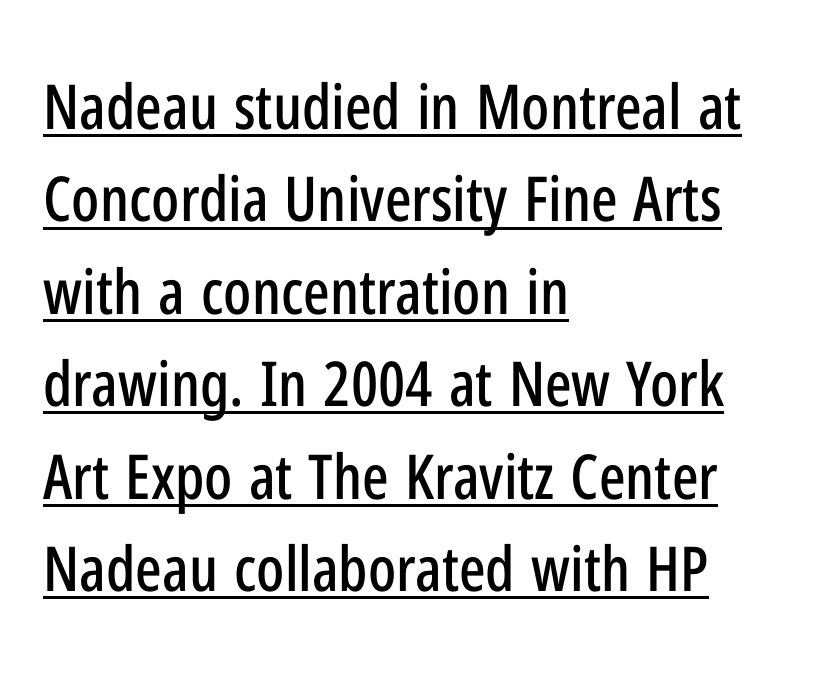
Typeset ragged right — the left edge is the straight one. Evenly set lines give the paragraph a standard silhouette. The passage shown has conventional tracking throughout. Spacing verdict: proportional, widths tailored to each character.
